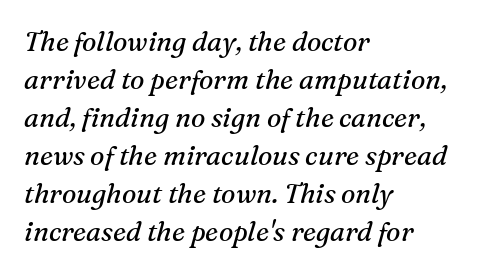
{"italic": "yes", "lean": "right", "slant_degrees": 16, "bold": "no", "underline": "no", "align": "left", "line_spacing": "normal", "line_spacing_ratio": 1.41, "letter_spacing": "normal", "letter_spacing_em": 0.0, "glyph_px": 27}
